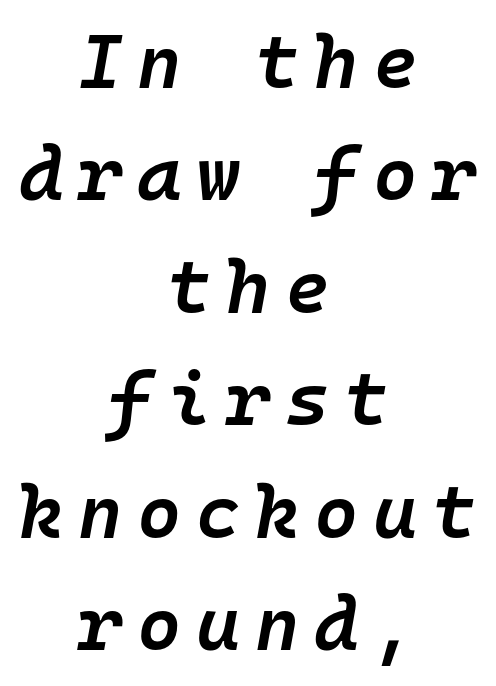
The image shows 76 px semibold type, italic (leaning right), monospaced; set centered, normal line spacing (1.48x), not underlined; low stroke contrast and a medium x-height.
